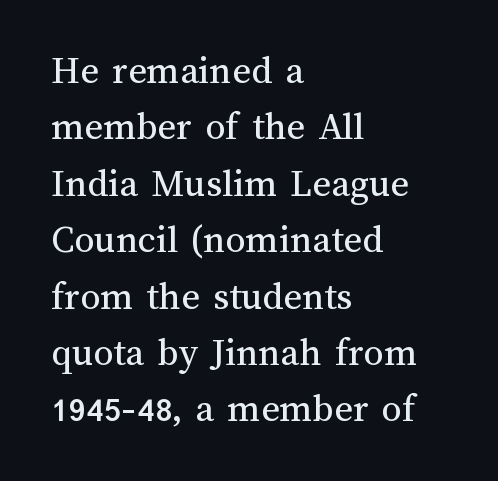
The image shows 40 px regular-weight type, upright; set left-aligned, normal line spacing (1.41x), normal letter spacing, not underlined; medium stroke contrast and a medium x-height.
